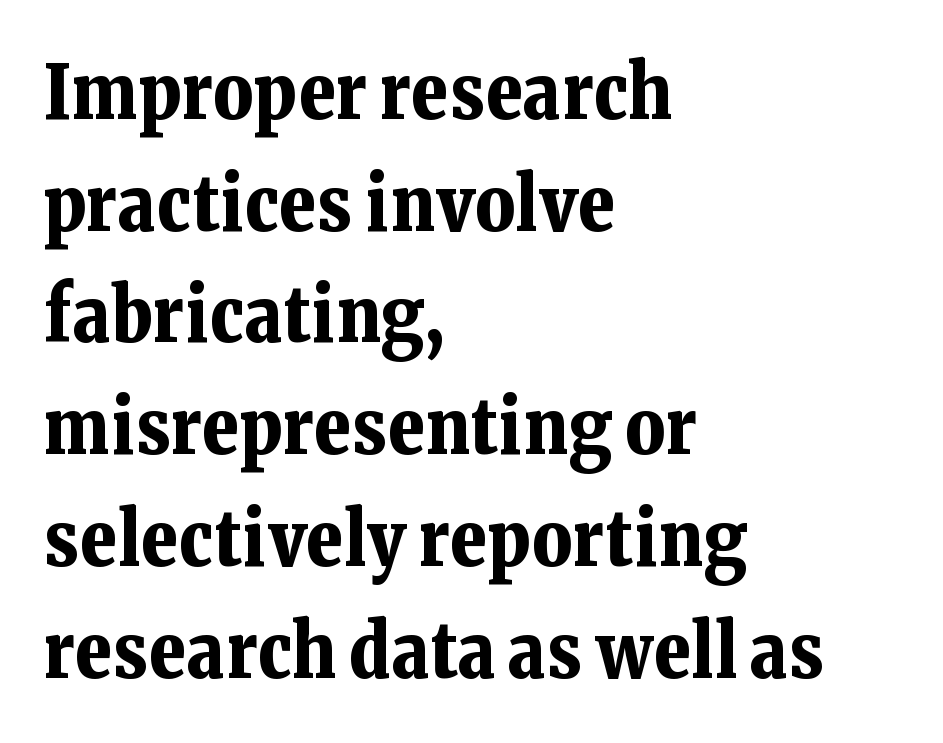
Q: Is the text bold? A: Yes.
Q: Is the text italic (slanted)? A: No, it is upright.
Q: Is the typeface a serif or a sans-serif typeface? A: Serif.
Q: Is the text underlined? A: No.
Q: How is the paragraph aligned? A: Left-aligned.
Q: Is the spacing between letters normal or unusually wide? A: Normal.
Q: Is the spacing between lines tight, normal or loose? A: Normal.
Q: Width (condensed, normal, or wide)? A: Normal.
Q: Stroke contrast? A: Low.
Q: x-height? A: Medium.
Q: Monospaced? A: No.
